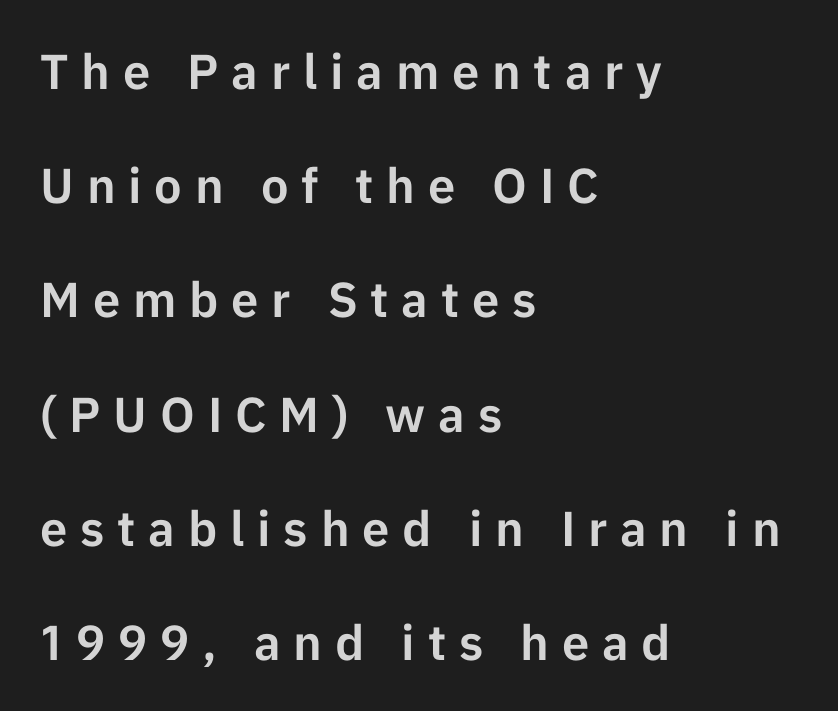
The image shows 49 px sans-serif type, upright; set left-aligned, loose line spacing (2.33x), unusually wide letter spacing (+0.26 em), not underlined; low stroke contrast and a medium x-height.
